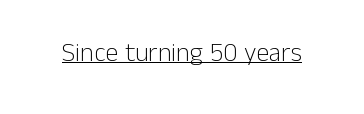
Q: Is the text bold? A: No.
Q: Is the text italic (slanted)? A: No, it is upright.
Q: Is the text underlined? A: Yes.
Q: Is the spacing between letters normal or unusually wide? A: Normal.
